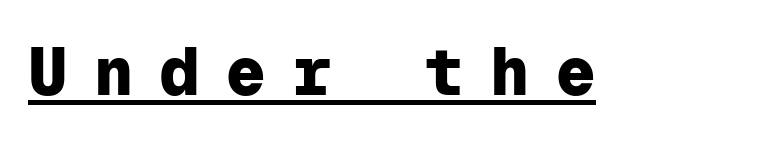
Q: Is the text bold? A: Yes.
Q: Is the text italic (slanted)? A: No, it is upright.
Q: Is the typeface a serif or a sans-serif typeface? A: Sans-serif.
Q: Is the text underlined? A: Yes.
Q: Is the spacing between letters normal or unusually wide? A: Unusually wide.
Q: Width (condensed, normal, or wide)? A: Normal.
Q: Stroke contrast? A: Low.
Q: x-height? A: Medium.
Q: Monospaced? A: Yes.
